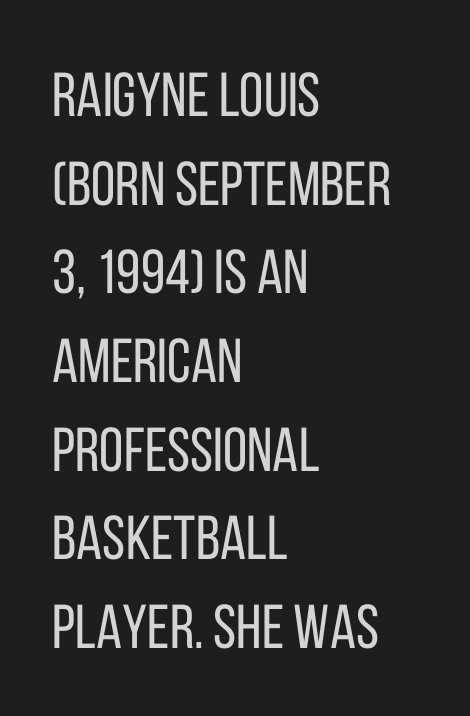
Posture: vertical. Caption: multi-line text, flush left, ragged right. Underline: absent. Compared with a typical body face, this is equally light or lighter still. Font category for this specimen: sans-serif.
